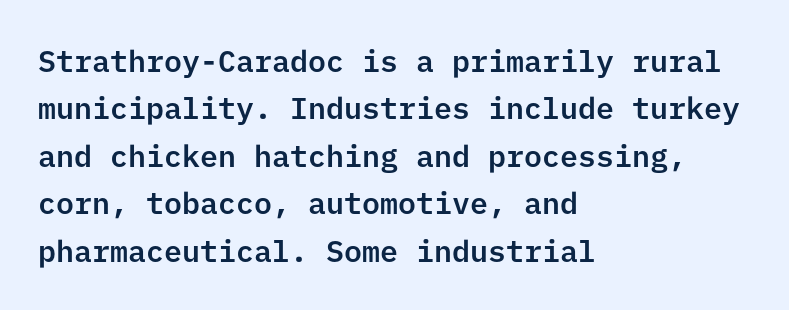
The image shows 30 px sans-serif type, upright; set left-aligned, normal line spacing (1.58x), normal letter spacing, not underlined; low stroke contrast and a medium x-height.
